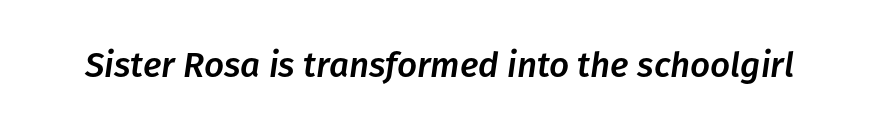
Q: Is the text italic (slanted)? A: Yes, it leans right by about 8 degrees.
Q: Is the text underlined? A: No.
Q: Is the spacing between letters normal or unusually wide? A: Normal.
Q: Width (condensed, normal, or wide)? A: Normal.
Q: Stroke contrast? A: Low.
Q: x-height? A: Medium.
Q: Monospaced? A: No.
